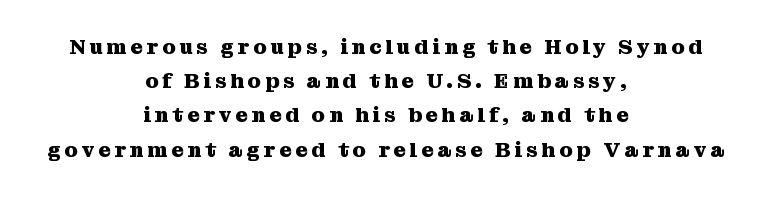
Unlike italic type, these characters show no tilt at all. Descenders are the only things crossing below the line. You'd pick this weight for a headline — it's a proper bold. The compositor balanced each line on the midline.
